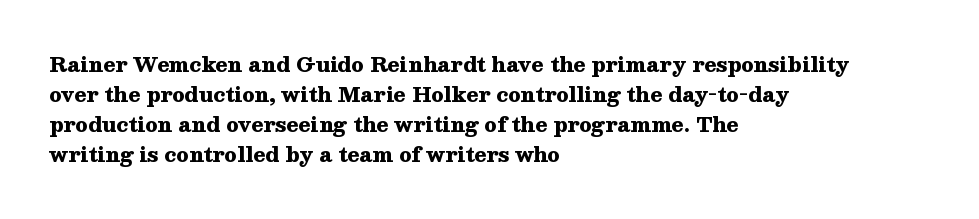
Q: Is the text bold? A: Yes.
Q: Is the text italic (slanted)? A: No, it is upright.
Q: Is the text underlined? A: No.
Q: How is the paragraph aligned? A: Left-aligned.
Q: Is the spacing between letters normal or unusually wide? A: Normal.
Q: Is the spacing between lines tight, normal or loose? A: Normal.
